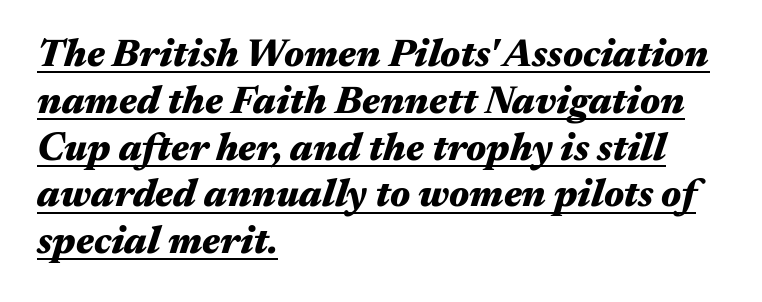
Leftover space on each line is placed entirely after the last word. When letters slant like this, we call the style italic. The gaps between neighbouring characters are ordinary and unremarkable. Chunky letters — that's bold for sure.
